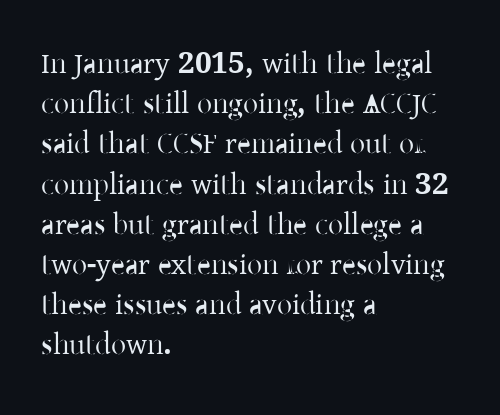
{"serif": "yes", "italic": "no", "width": "normal", "stroke_contrast": "low", "x_height": "medium", "monospaced": "no", "underline": "no", "align": "left", "line_spacing": "normal", "line_spacing_ratio": 1.34, "letter_spacing": "normal", "letter_spacing_em": 0.0, "glyph_px": 30}
